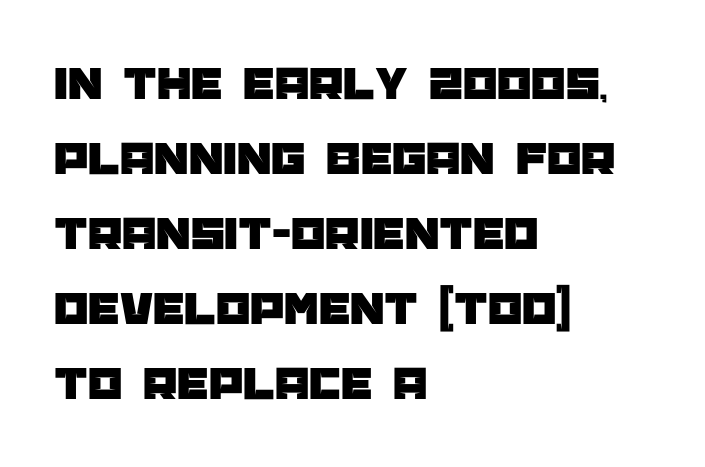
Q: Is the text italic (slanted)? A: No, it is upright.
Q: Is the typeface a serif or a sans-serif typeface? A: Sans-serif.
Q: Is the text underlined? A: No.
Q: How is the paragraph aligned? A: Left-aligned.
Q: Is the spacing between letters normal or unusually wide? A: Normal.
Q: Is the spacing between lines tight, normal or loose? A: Normal.
Q: Width (condensed, normal, or wide)? A: Normal.
Q: Stroke contrast? A: Low.
Q: x-height? A: Large.
Q: Monospaced? A: No.
